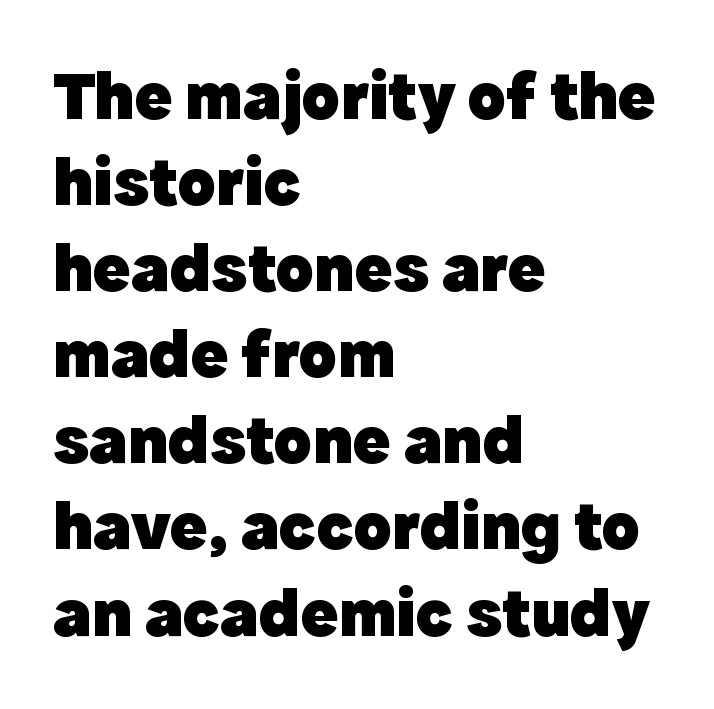
Q: Is the text bold? A: Yes.
Q: Is the text italic (slanted)? A: No, it is upright.
Q: Is the typeface a serif or a sans-serif typeface? A: Sans-serif.
Q: Is the text underlined? A: No.
Q: How is the paragraph aligned? A: Left-aligned.
Q: Is the spacing between letters normal or unusually wide? A: Normal.
Q: Width (condensed, normal, or wide)? A: Normal.
Q: x-height? A: Medium.
Q: Monospaced? A: No.
